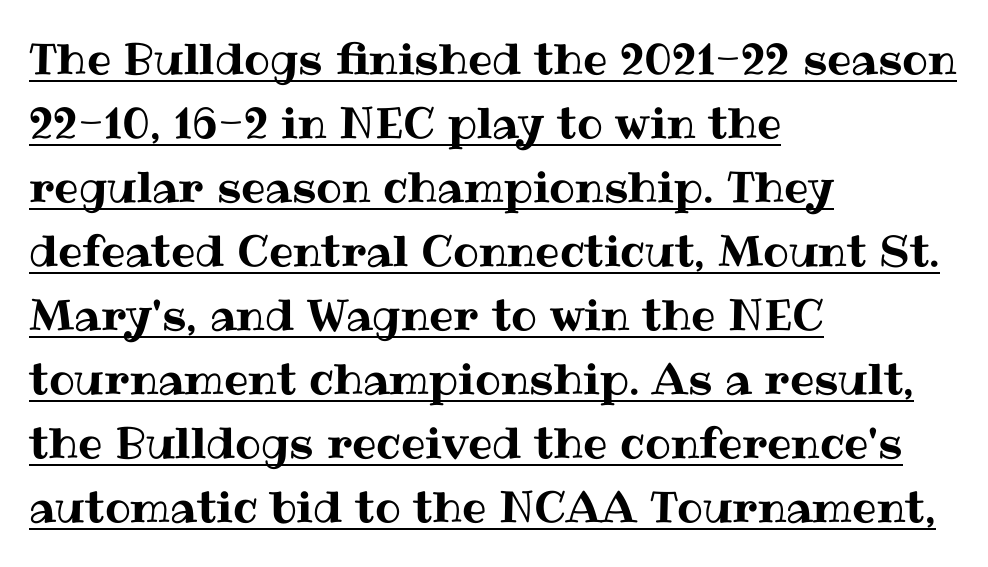
{"italic": "no", "width": "normal", "stroke_contrast": "medium", "x_height": "medium", "monospaced": "no", "underline": "yes", "align": "left", "line_spacing": "normal", "line_spacing_ratio": 1.49, "letter_spacing": "normal", "letter_spacing_em": 0.0, "glyph_px": 43}
